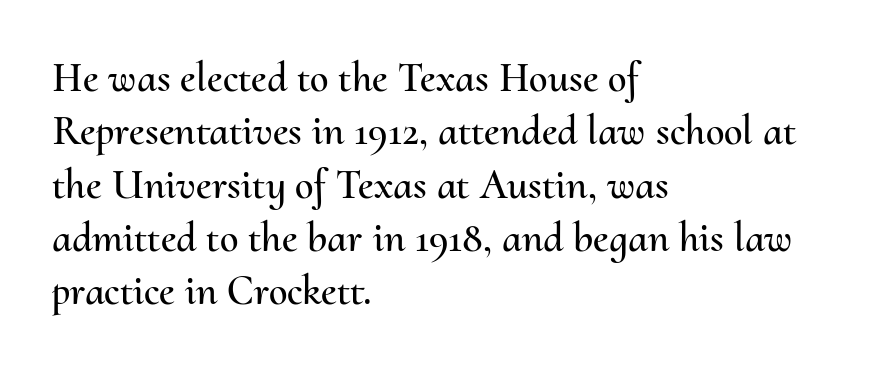
Q: Is the text italic (slanted)? A: No, it is upright.
Q: Is the text underlined? A: No.
Q: How is the paragraph aligned? A: Left-aligned.
Q: Is the spacing between letters normal or unusually wide? A: Normal.
Q: Is the spacing between lines tight, normal or loose? A: Normal.
Q: Width (condensed, normal, or wide)? A: Normal.
Q: Stroke contrast? A: Medium.
Q: x-height? A: Small.
Q: Monospaced? A: No.
